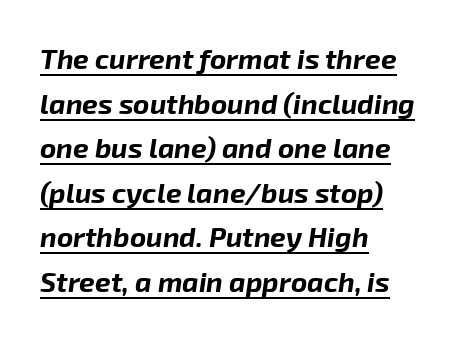
These lines were composed using italics. The letters are bold, with thick, heavy strokes. Line beginnings align vertically; line endings do not. You could not count columns in this text — the font is proportionally spaced.
